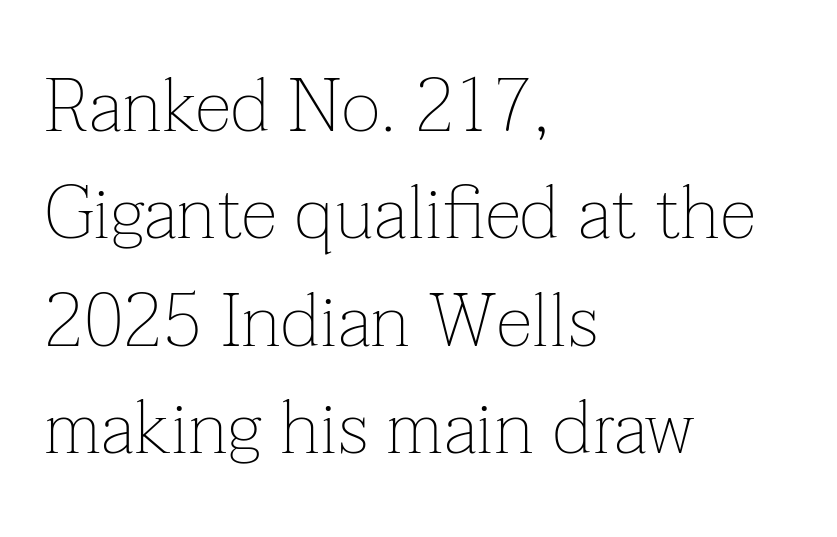
The paragraph has a hard left edge and a soft right edge. Tracking here is standard; glyphs follow each other at the usual distance. Varying glyph widths throughout — classic text-font behaviour. Is there much room between lines? A standard amount, neither cramped nor airy.
